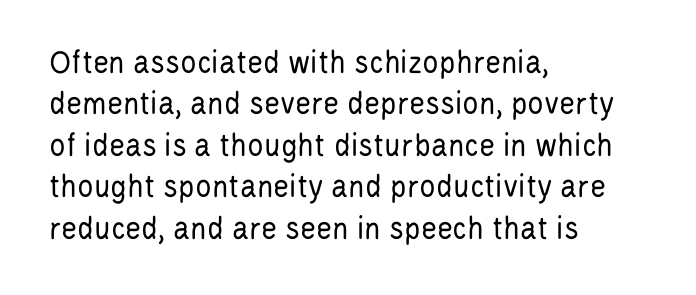
{"serif": "no", "italic": "no", "bold": "no", "weight": "regular", "width": "condensed", "stroke_contrast": "low", "x_height": "large", "monospaced": "no", "underline": "no", "align": "left", "line_spacing_ratio": 1.22, "letter_spacing": "normal", "letter_spacing_em": 0.0, "glyph_px": 34}
